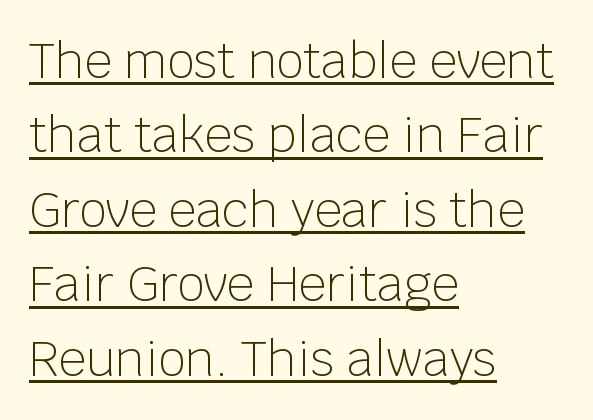
{"serif": "no", "italic": "no", "bold": "no", "weight": "light", "width": "normal", "stroke_contrast": "low", "x_height": "large", "monospaced": "no", "underline": "yes", "align": "left", "line_spacing": "normal", "line_spacing_ratio": 1.55, "letter_spacing": "normal", "letter_spacing_em": 0.0, "glyph_px": 48}
